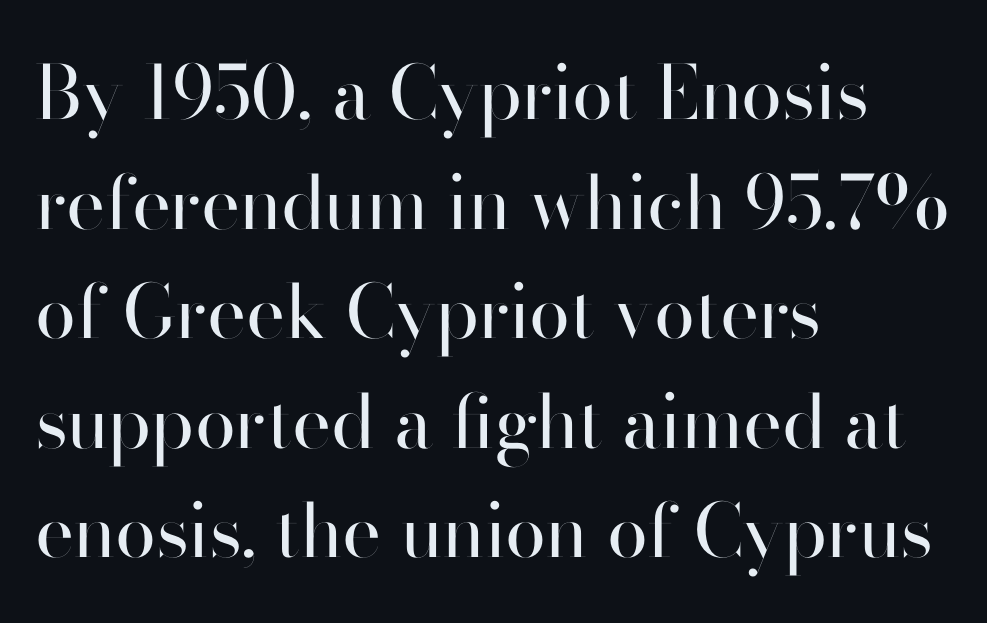
Q: Is the text bold? A: No.
Q: Is the text italic (slanted)? A: No, it is upright.
Q: Is the typeface a serif or a sans-serif typeface? A: Sans-serif.
Q: Is the text underlined? A: No.
Q: How is the paragraph aligned? A: Left-aligned.
Q: Is the spacing between letters normal or unusually wide? A: Normal.
Q: Is the spacing between lines tight, normal or loose? A: Normal.
Q: Width (condensed, normal, or wide)? A: Normal.
Q: Stroke contrast? A: High.
Q: x-height? A: Small.
Q: Monospaced? A: No.
